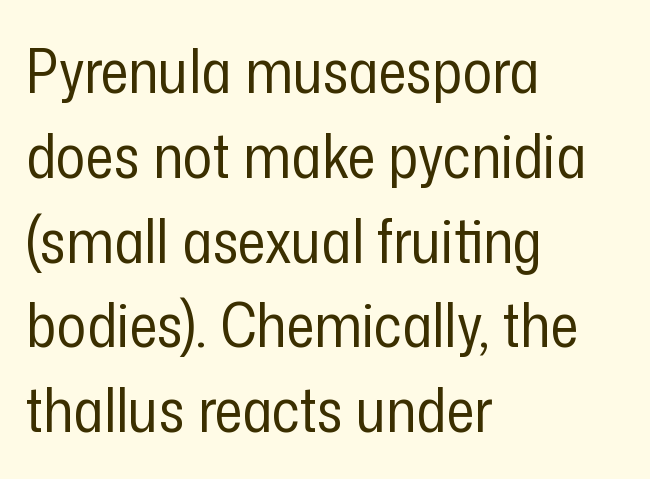
The image shows 61 px regular-weight, condensed sans-serif type, upright; set left-aligned, normal line spacing (1.39x), normal letter spacing, not underlined; low stroke contrast and a medium x-height.
